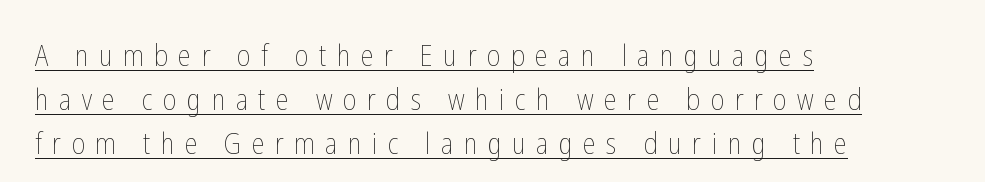
Q: Is the text bold? A: No.
Q: Is the text italic (slanted)? A: No, it is upright.
Q: Is the text underlined? A: Yes.
Q: How is the paragraph aligned? A: Left-aligned.
Q: Is the spacing between letters normal or unusually wide? A: Unusually wide.
Q: Is the spacing between lines tight, normal or loose? A: Normal.
Q: Width (condensed, normal, or wide)? A: Condensed.
Q: Stroke contrast? A: Low.
Q: x-height? A: Medium.
Q: Monospaced? A: No.
